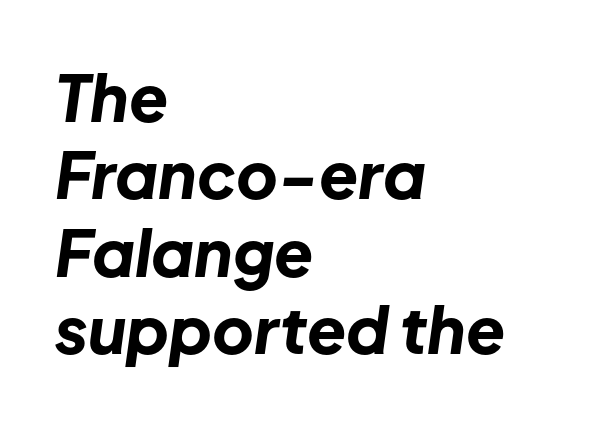
{"italic": "yes", "lean": "right", "slant_degrees": 8, "bold": "yes", "weight": "bold", "width": "normal", "stroke_contrast": "low", "x_height": "medium", "monospaced": "no", "underline": "no", "align": "left", "line_spacing_ratio": 1.21, "letter_spacing": "normal", "letter_spacing_em": 0.0, "glyph_px": 64}
